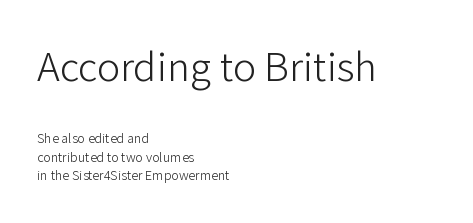
These glyphs show unthickened strokes, regular width or finer. A sans-serif font was chosen for this passage. The rendering uses natural spacing where letterforms have individual widths. One glance says typical: line gaps are just what's usual. Ascenders rise straight up at ninety degrees. The lines in this sample share a left origin and differ only in where they stop.
